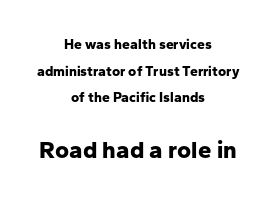
The image shows 24 px bold type, upright; set centered, loose line spacing (1.9x), normal letter spacing, not underlined; the second (bottom) block is 1.71x larger.
